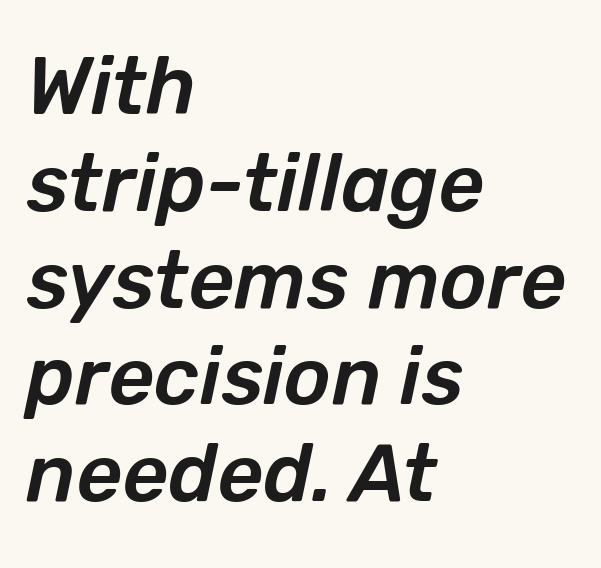
{"italic": "yes", "lean": "right", "slant_degrees": 12, "width": "normal", "stroke_contrast": "low", "x_height": "medium", "monospaced": "no", "underline": "no", "align": "left", "line_spacing_ratio": 1.21, "letter_spacing": "normal", "letter_spacing_em": 0.0, "glyph_px": 80}
